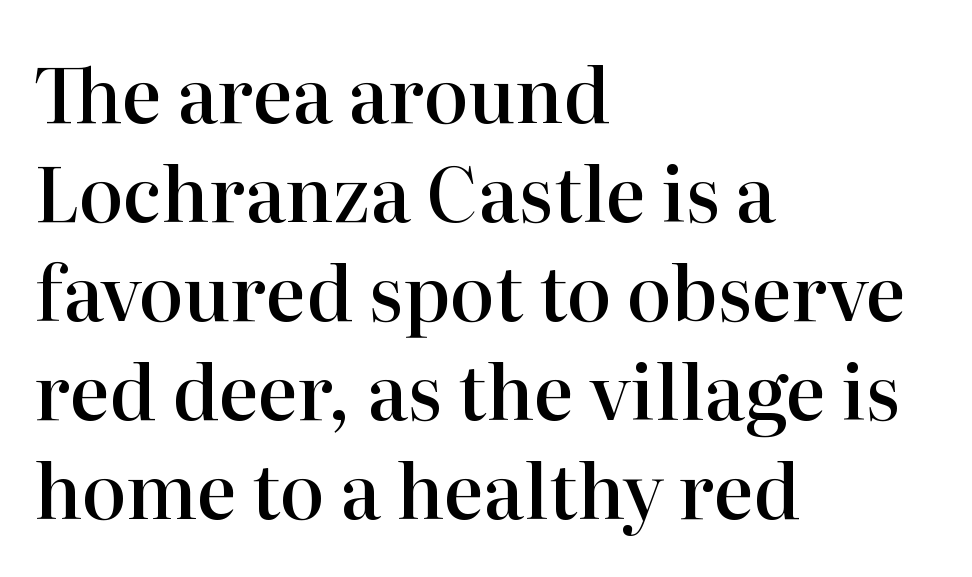
The image shows 75 px semibold serif type, upright; set left-aligned, normal line spacing (1.32x), normal letter spacing, not underlined; high stroke contrast and a medium x-height.
